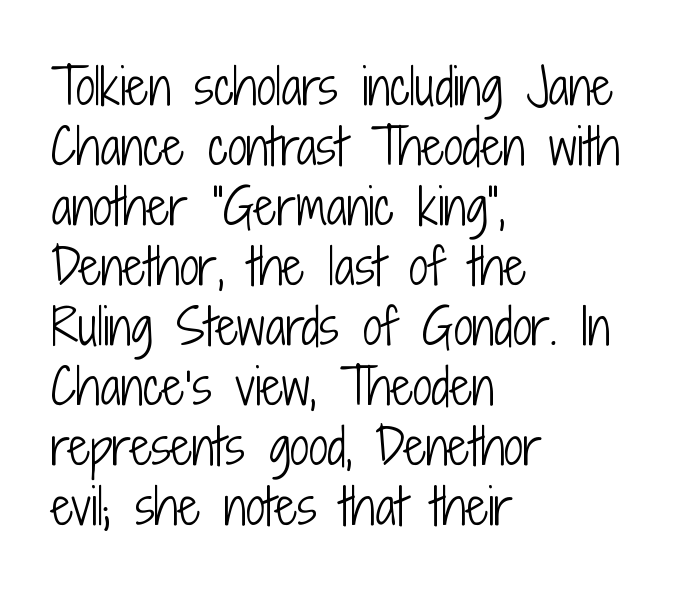
The characters are drawn with everyday or finer stroke widths. Letter spacing: default. Reading down the column, the eye jumps a familiar distance to each next line. Leftover space on each line is placed entirely after the last word. The characters display no serif detailing; their extremities are plain. Is there any slant? The stems are plumb.
